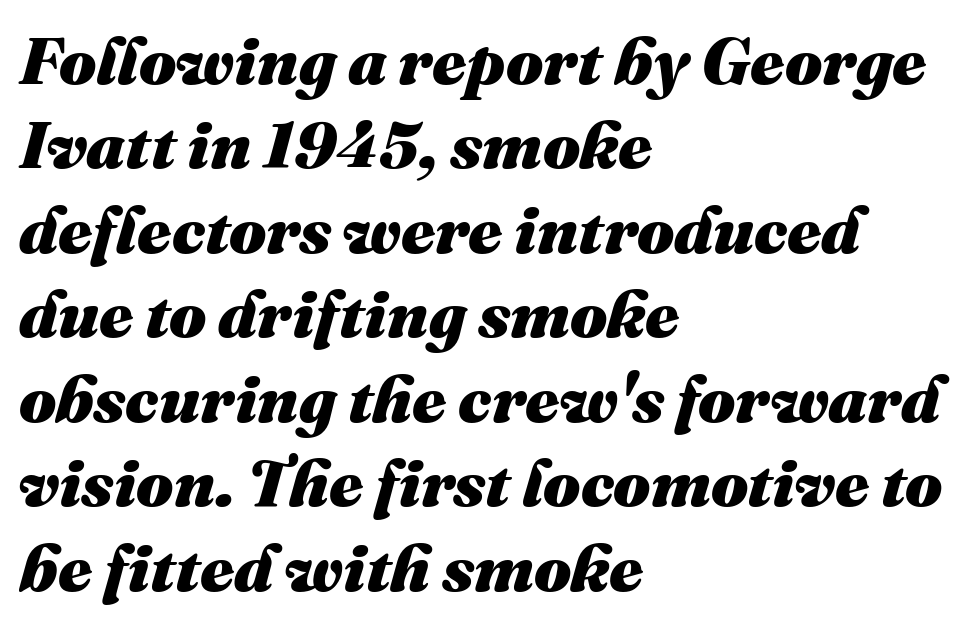
The zone under the glyphs is completely vacant. The specimen reads as italic at a glance. Each letter keeps its own natural width here, so spacing adapts to shape. A dark, heavy texture on the line: the type is bold. The type is set solid horizontally, with unmodified tracking. The passage shown stacks its lines at a standard gap.
